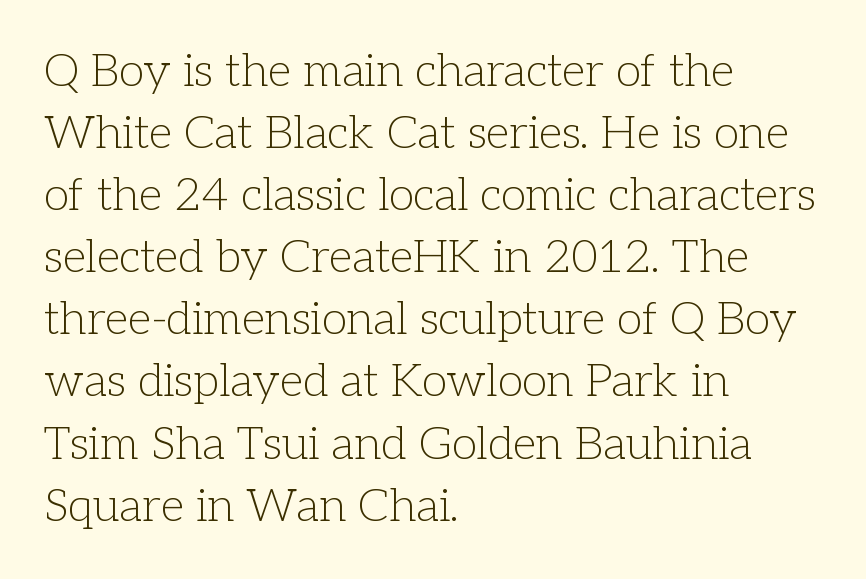
Each stroke keeps to a modest, everyday thickness or less. Each letter keeps its own natural width here, so spacing adapts to shape. Students, note that the glyphs here touch the page at normal intervals. The face used here is seriffed, in the tradition of book romans.
